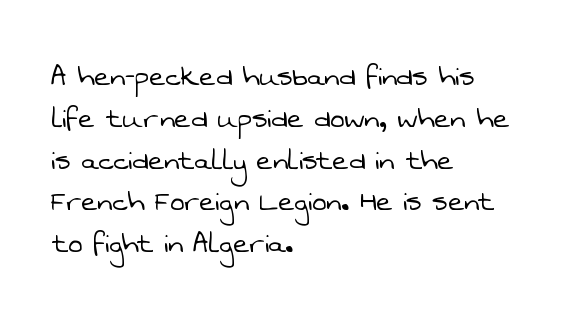
The image shows 34 px light sans-serif type; set left-aligned, line spacing 1.23x, normal letter spacing, not underlined; low stroke contrast and a medium x-height.
